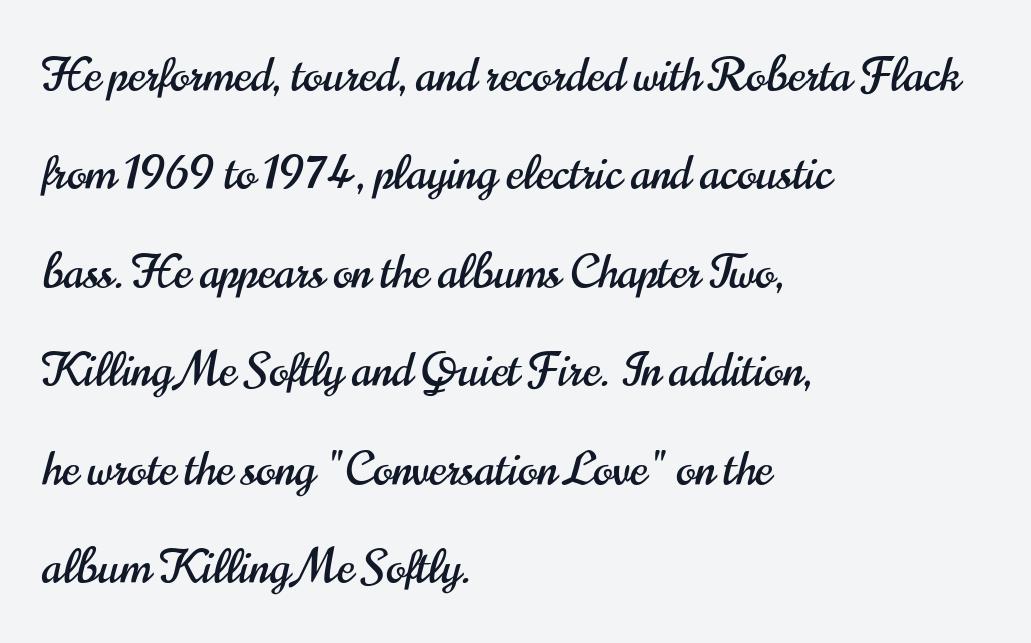
Q: Is the text italic (slanted)? A: Yes.
Q: Is the typeface a serif or a sans-serif typeface? A: Sans-serif.
Q: Is the text underlined? A: No.
Q: How is the paragraph aligned? A: Left-aligned.
Q: Is the spacing between letters normal or unusually wide? A: Normal.
Q: Is the spacing between lines tight, normal or loose? A: Loose.
Q: Width (condensed, normal, or wide)? A: Condensed.
Q: Stroke contrast? A: High.
Q: x-height? A: Small.
Q: Monospaced? A: No.
